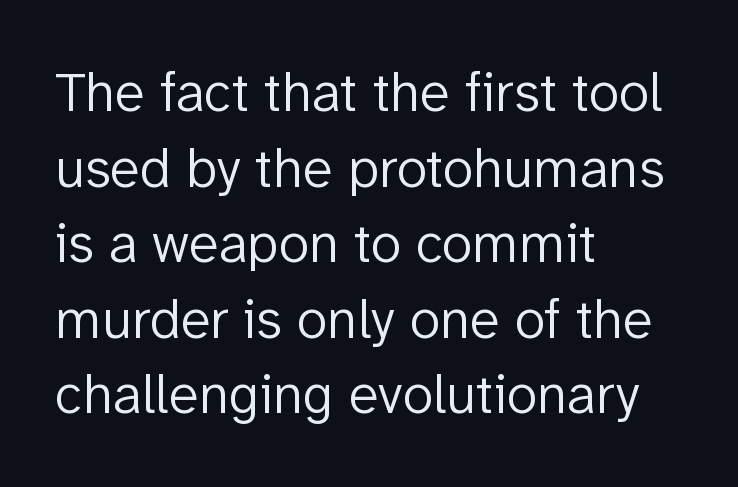
You could call the tracking neutral — neither tight nor loose. Is the stroke heavy? The answer is a plain regular-or-lighter. Words float on clear page, feet unadorned. The leading is moderate, giving the passage an even texture. This sample has the flowing, uneven cadence of proportional lettering.
